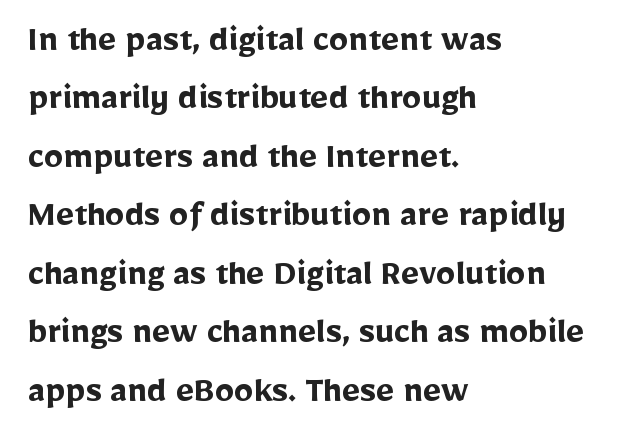
The image shows 39 px semibold sans-serif type, upright; set left-aligned, normal line spacing (1.5x), normal letter spacing, not underlined; low stroke contrast and a medium x-height.
